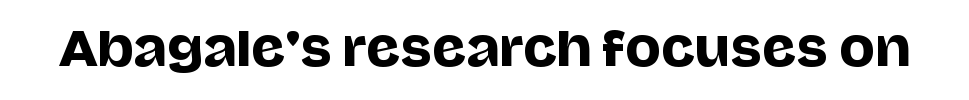
Q: Is the text italic (slanted)? A: No, it is upright.
Q: Is the typeface a serif or a sans-serif typeface? A: Sans-serif.
Q: Is the text underlined? A: No.
Q: Is the spacing between letters normal or unusually wide? A: Normal.
Q: Width (condensed, normal, or wide)? A: Normal.
Q: Stroke contrast? A: Low.
Q: x-height? A: Large.
Q: Monospaced? A: No.
